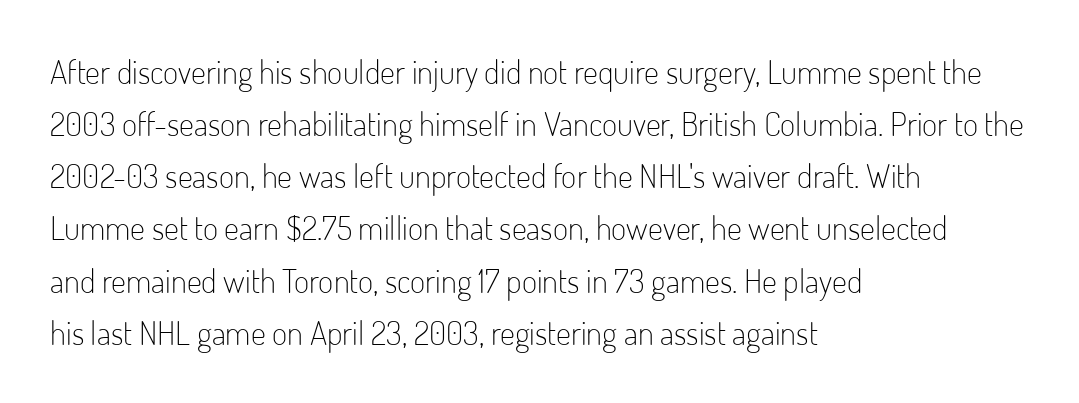
{"serif": "no", "italic": "no", "bold": "no", "weight": "light", "width": "condensed", "stroke_contrast": "low", "x_height": "small", "monospaced": "no", "underline": "no", "align": "left", "line_spacing": "normal", "line_spacing_ratio": 1.58, "letter_spacing": "normal", "letter_spacing_em": 0.0, "glyph_px": 33}
